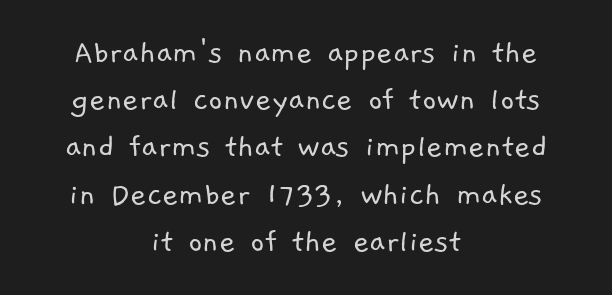
The image shows 35 px light sans-serif type; set centered, normal line spacing (1.35x), normal letter spacing, not underlined; low stroke contrast and a medium x-height.
